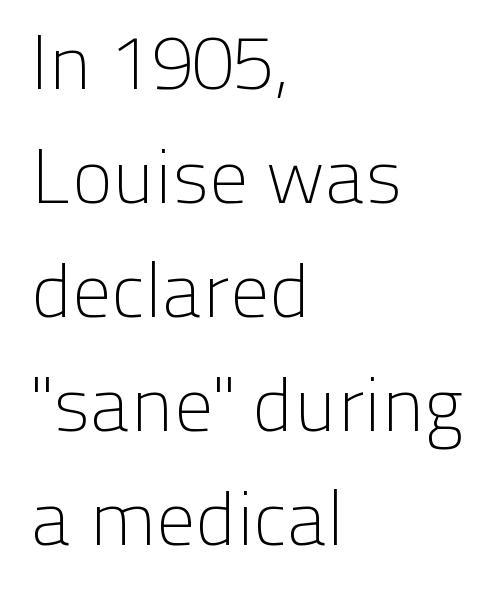
Q: Is the text bold? A: No.
Q: Is the text italic (slanted)? A: No, it is upright.
Q: Is the typeface a serif or a sans-serif typeface? A: Sans-serif.
Q: Is the text underlined? A: No.
Q: How is the paragraph aligned? A: Left-aligned.
Q: Is the spacing between letters normal or unusually wide? A: Normal.
Q: Is the spacing between lines tight, normal or loose? A: Normal.
Q: Width (condensed, normal, or wide)? A: Normal.
Q: Stroke contrast? A: Low.
Q: x-height? A: Medium.
Q: Monospaced? A: No.
